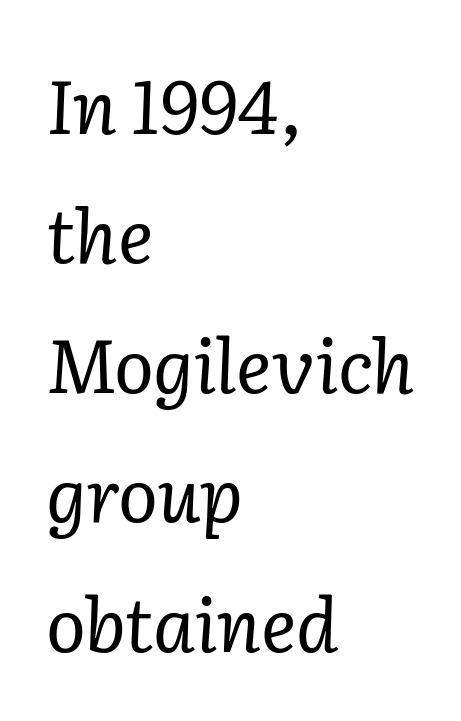
Q: Is the text bold? A: No.
Q: Is the text italic (slanted)? A: Yes, it leans right by about 2 degrees.
Q: Is the typeface a serif or a sans-serif typeface? A: Serif.
Q: Is the text underlined? A: No.
Q: How is the paragraph aligned? A: Left-aligned.
Q: Is the spacing between letters normal or unusually wide? A: Normal.
Q: Width (condensed, normal, or wide)? A: Normal.
Q: Stroke contrast? A: Low.
Q: x-height? A: Medium.
Q: Monospaced? A: No.
